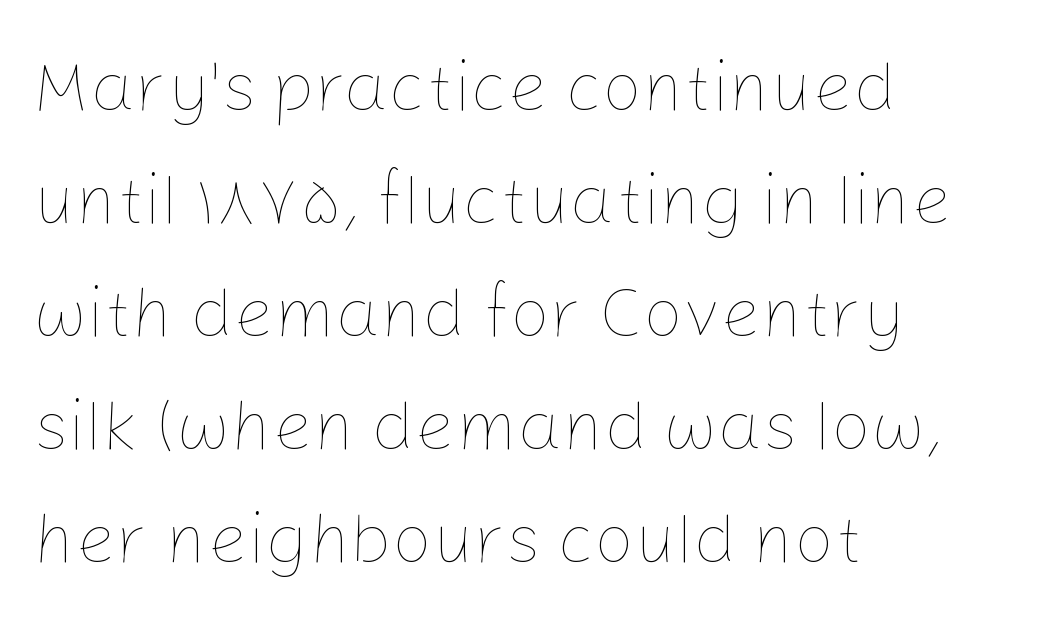
{"italic": "no", "bold": "no", "weight": "thin", "width": "normal", "stroke_contrast": "low", "x_height": "medium", "monospaced": "no", "underline": "no", "align": "left", "line_spacing": "normal", "line_spacing_ratio": 1.59, "letter_spacing": "normal", "letter_spacing_em": 0.0, "glyph_px": 71}
